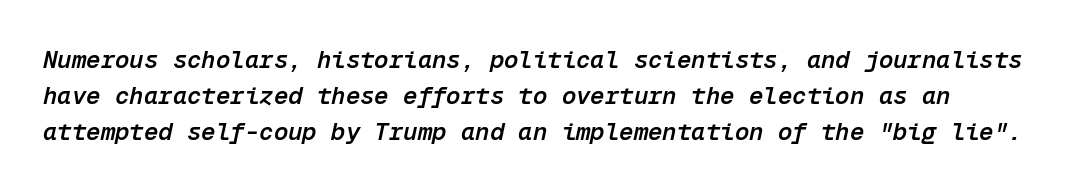
The image shows 24 px text type, italic (leaning right); set normal line spacing (1.5x), normal letter spacing, not underlined.
